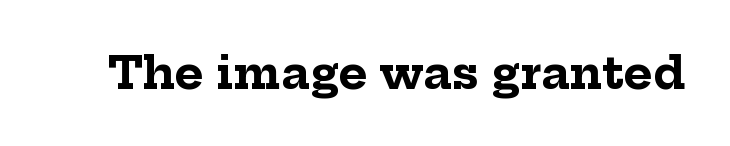
Q: Is the text bold? A: Yes.
Q: Is the text italic (slanted)? A: No, it is upright.
Q: Is the typeface a serif or a sans-serif typeface? A: Serif.
Q: Is the text underlined? A: No.
Q: Is the spacing between letters normal or unusually wide? A: Normal.
Q: Width (condensed, normal, or wide)? A: Normal.
Q: Stroke contrast? A: Low.
Q: x-height? A: Medium.
Q: Monospaced? A: No.
